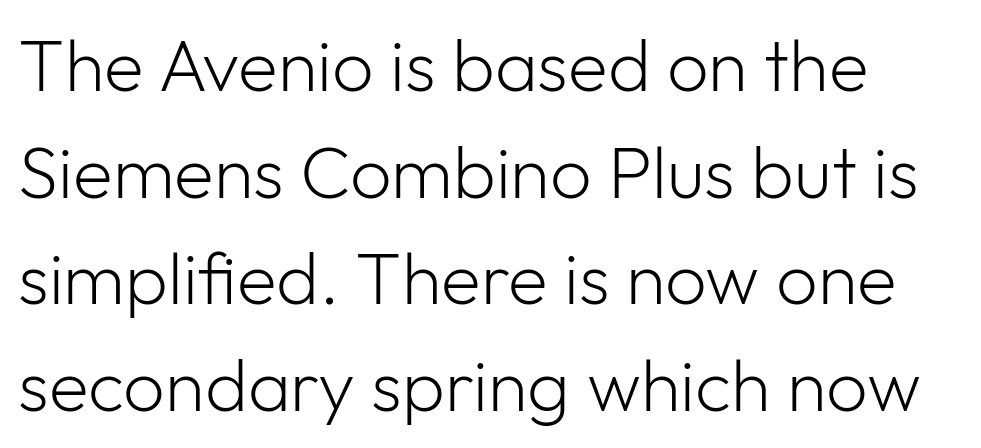
Honestly, the row spacing looks completely unremarkable. Here the designer chose a conventional face with non-uniform glyph widths. The space beneath each line is pristine and unruled. Characters follow at the spacing the type designer built in. Italic: no, the glyphs are upright roman.
